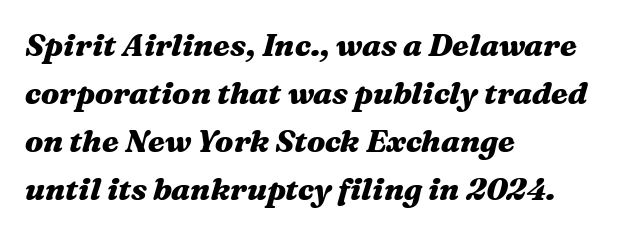
The image shows 31 px heavy, wide type, italic (leaning right); set left-aligned, normal line spacing (1.55x), normal letter spacing, not underlined; medium stroke contrast and a medium x-height.
